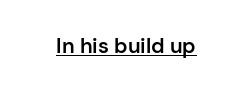
The image shows 21 px text type, upright; set normal letter spacing, underlined.
